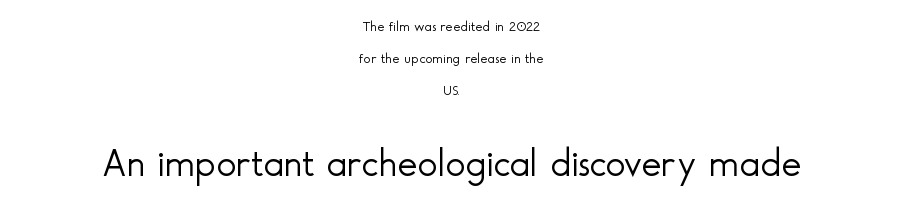
Do the characters align in a grid? No, the font is proportional. This is roman type, the default non-slanted kind. The horizontal fit of the characters is conventional and even. This layout puts the modest block above and the oversized block below. Check under the words: just untouched page. The text block is weighted toward neither margin, spreading evenly from the middle.
